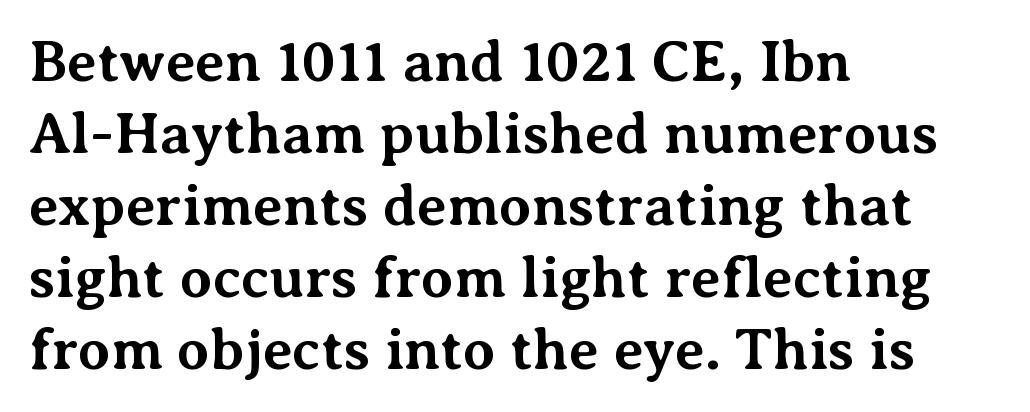
Are there feet on the stems? There are — it's a serif. Character widths vary here, with narrow letters taking less room than wide ones. Every stem runs plumb, perpendicular to the baseline. Strokes here are thick enough to call this a true bold. The text block is weighted toward the left margin, trailing off unevenly rightward. Decoration check: the copy has no underline.
